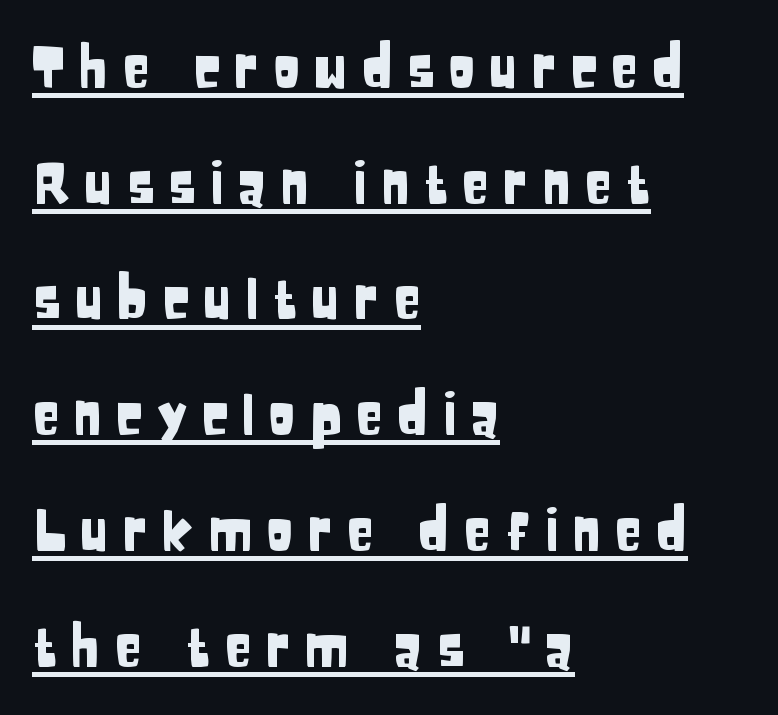
{"serif": "no", "italic": "no", "width": "condensed", "stroke_contrast": "low", "x_height": "large", "monospaced": "no", "underline": "yes", "align": "left", "line_spacing": "loose", "line_spacing_ratio": 2.03, "letter_spacing": "wide", "letter_spacing_em": 0.23, "glyph_px": 57}
